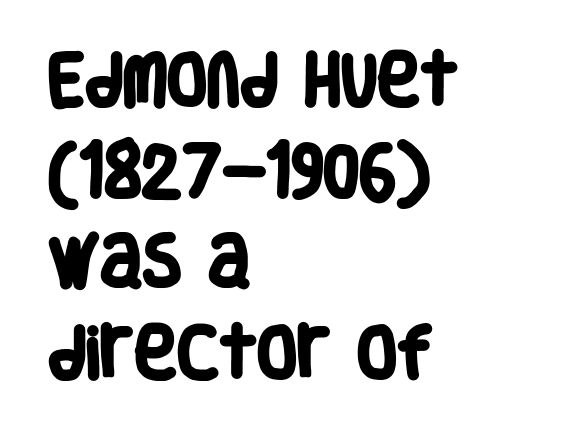
The image shows 58 px heavy, condensed sans-serif type; set left-aligned, normal line spacing (1.57x), normal letter spacing, not underlined; low stroke contrast and a large x-height.
